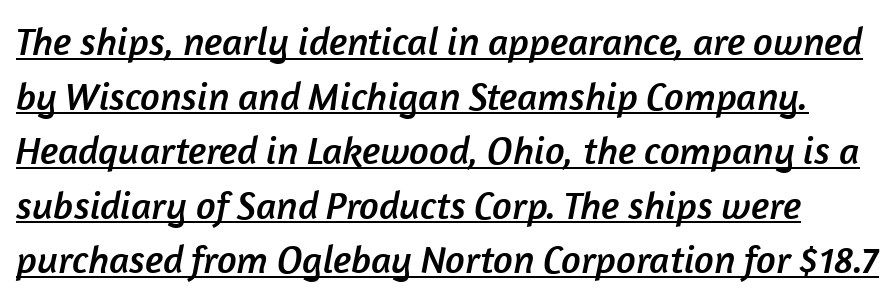
Font category for this specimen: sans-serif. The rows are spaced the way most documents space them. Nobody touched the tracking dial on this one. This sample carries an underscore along the baseline area.
